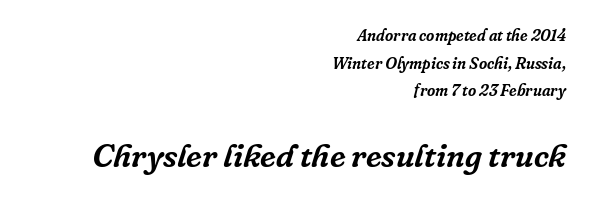
{"serif": "yes", "italic": "yes", "lean": "right", "slant_degrees": 16, "width": "normal", "stroke_contrast": "low", "x_height": "medium", "monospaced": "no", "underline": "no", "align": "right", "line_spacing_ratio": 1.73, "letter_spacing": "normal", "letter_spacing_em": 0.0, "larger_block": "second", "size_ratio": 2.06, "glyph_px": 33}
